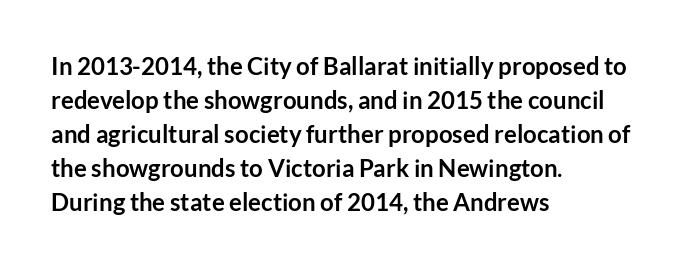
The image shows 24 px bold type, upright; set left-aligned, normal line spacing (1.42x), normal letter spacing, not underlined.
